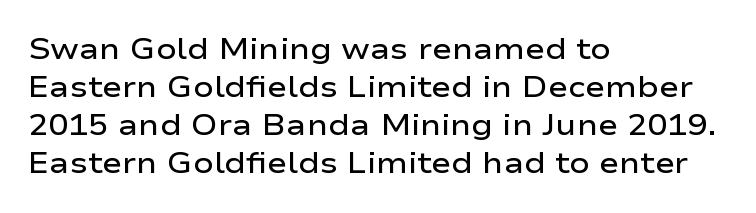
Q: Is the text bold? A: Semi-bold.
Q: Is the text italic (slanted)? A: No, it is upright.
Q: Is the typeface a serif or a sans-serif typeface? A: Sans-serif.
Q: Is the text underlined? A: No.
Q: How is the paragraph aligned? A: Left-aligned.
Q: Is the spacing between letters normal or unusually wide? A: Normal.
Q: Is the spacing between lines tight, normal or loose? A: Normal.
Q: Width (condensed, normal, or wide)? A: Wide.
Q: Stroke contrast? A: Low.
Q: x-height? A: Medium.
Q: Monospaced? A: No.
